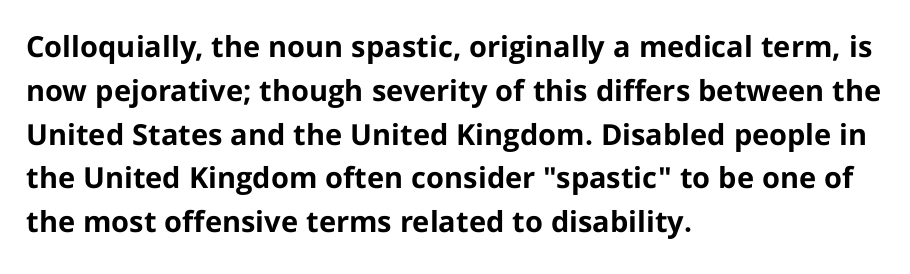
{"serif": "no", "italic": "no", "bold": "yes", "weight": "bold", "width": "normal", "stroke_contrast": "low", "x_height": "medium", "monospaced": "no", "underline": "no", "align": "left", "line_spacing": "normal", "line_spacing_ratio": 1.51, "letter_spacing": "normal", "letter_spacing_em": 0.0, "glyph_px": 29}
